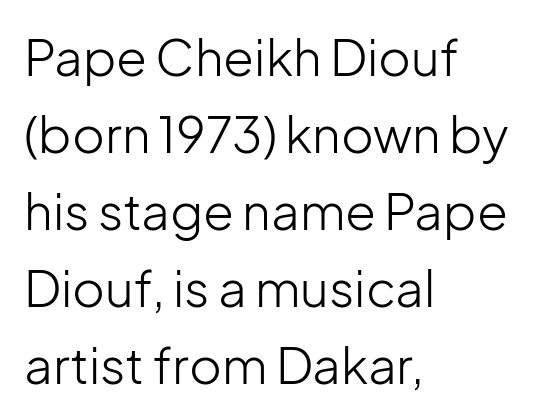
{"serif": "no", "italic": "no", "bold": "no", "weight": "light", "width": "normal", "stroke_contrast": "low", "x_height": "medium", "monospaced": "no", "underline": "no", "align": "left", "line_spacing": "normal", "line_spacing_ratio": 1.54, "letter_spacing": "normal", "letter_spacing_em": 0.0, "glyph_px": 50}
